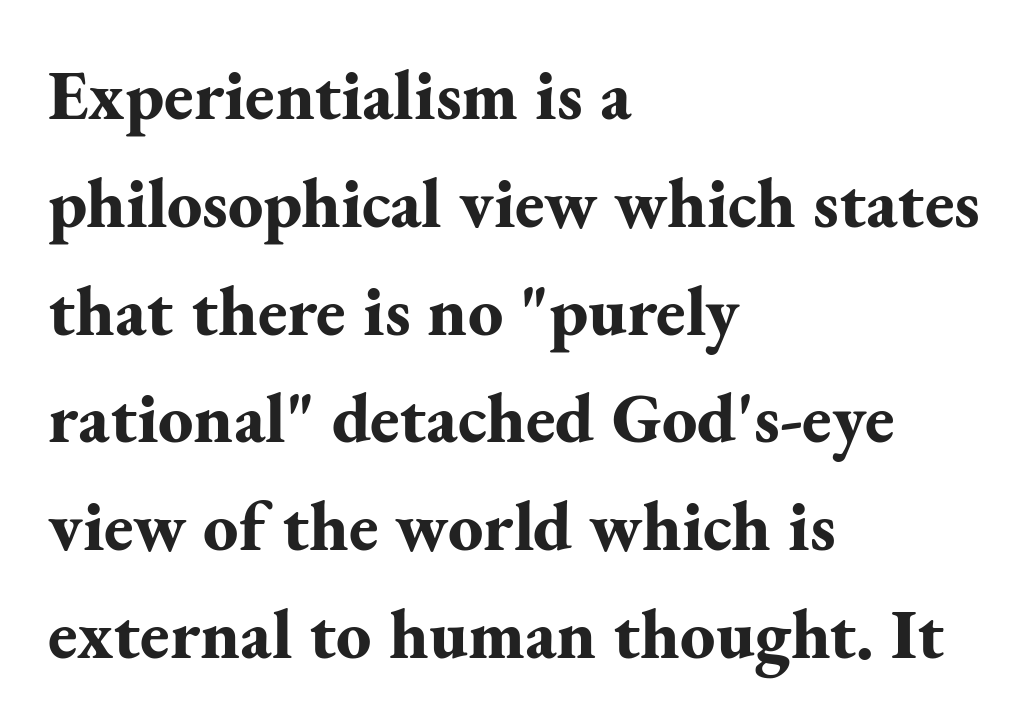
{"serif": "yes", "italic": "no", "bold": "yes", "weight": "bold", "width": "normal", "stroke_contrast": "medium", "x_height": "small", "monospaced": "no", "underline": "no", "align": "left", "line_spacing": "normal", "line_spacing_ratio": 1.54, "letter_spacing": "normal", "letter_spacing_em": 0.0, "glyph_px": 70}
